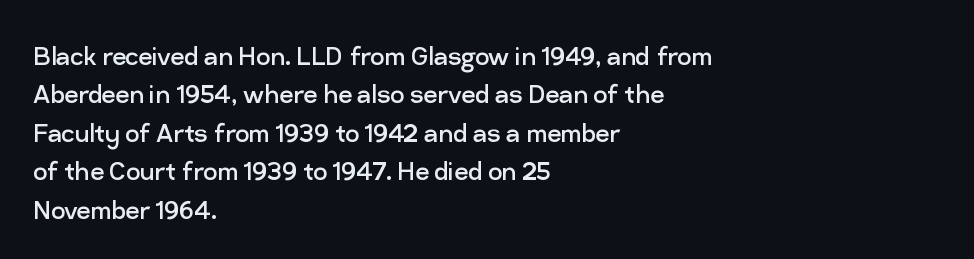
Q: Is the text bold? A: No.
Q: Is the text italic (slanted)? A: No, it is upright.
Q: Is the typeface a serif or a sans-serif typeface? A: Sans-serif.
Q: Is the text underlined? A: No.
Q: How is the paragraph aligned? A: Left-aligned.
Q: Is the spacing between letters normal or unusually wide? A: Normal.
Q: Width (condensed, normal, or wide)? A: Normal.
Q: Stroke contrast? A: Low.
Q: x-height? A: Medium.
Q: Monospaced? A: No.
